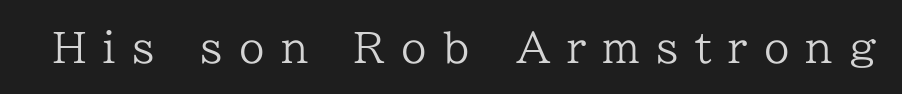
Typographically, this falls in the serif category. The gaps between neighbouring characters are conspicuously large. The letters look calm and open, with moderate or lighter stems. The foot of each line stays bare and open. Posture: straight, roman, zero tilt.
